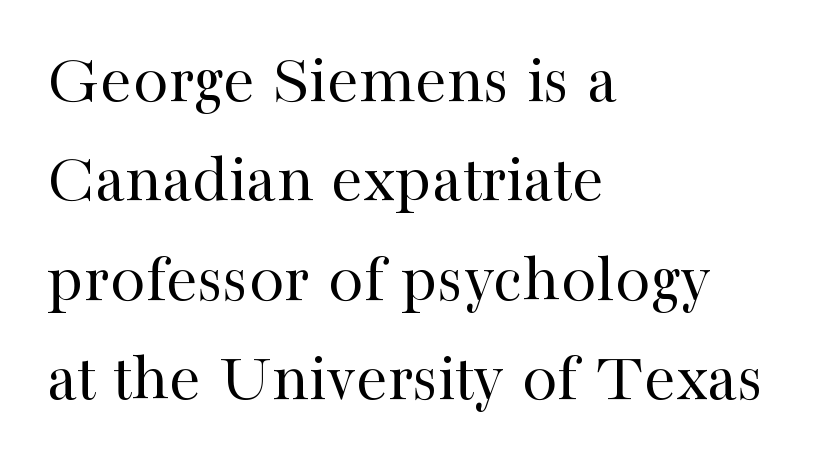
The image shows 71 px regular-weight serif type, upright; set left-aligned, normal line spacing (1.4x), normal letter spacing, not underlined; high stroke contrast and a medium x-height.
